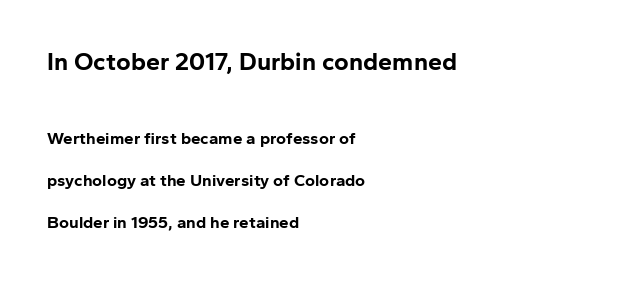
Glance below the letters and you will spot only blank space. These two chunks differ in scale, with the top chunk taking the larger measure. The gaps between neighbouring characters are ordinary and unremarkable. You'd pick this weight for a headline — it's a proper bold. A roman cut, with each character standing at attention.
